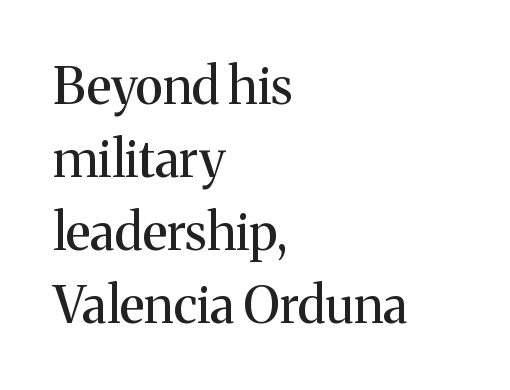
Q: Is the text italic (slanted)? A: No, it is upright.
Q: Is the typeface a serif or a sans-serif typeface? A: Serif.
Q: Is the text underlined? A: No.
Q: How is the paragraph aligned? A: Left-aligned.
Q: Is the spacing between letters normal or unusually wide? A: Normal.
Q: Is the spacing between lines tight, normal or loose? A: Normal.
Q: Width (condensed, normal, or wide)? A: Normal.
Q: Stroke contrast? A: Medium.
Q: x-height? A: Medium.
Q: Monospaced? A: No.
